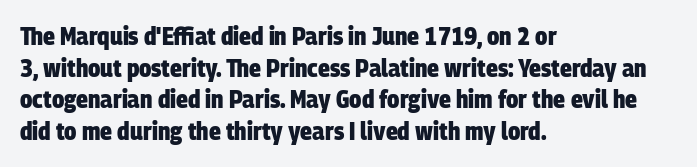
Strong, thick strokes mark this as bold type. Letter spacing: default. Clear beneath every line of the passage. The vertical gap from one line to the next is medium. Where is the straight margin? On the left.
